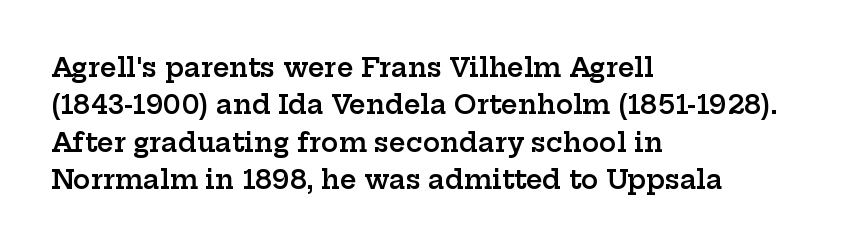
One-word summary of the alignment: left. A bit beefed up — I'd call it semibold rather than bold. Normally led — the rows are evenly, conventionally spaced. Bare-footed words on every line. If you drew a line through each stem, it would be perfectly vertical.
